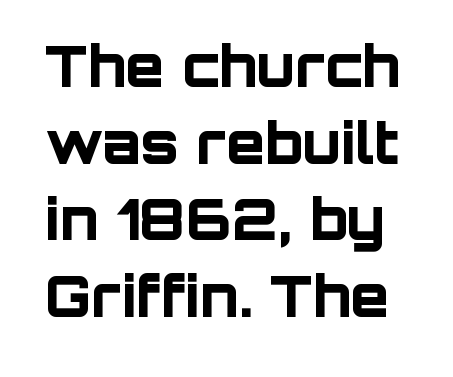
{"serif": "no", "italic": "no", "bold": "yes", "weight": "bold", "width": "normal", "stroke_contrast": "low", "x_height": "large", "monospaced": "no", "underline": "no", "line_spacing": "normal", "line_spacing_ratio": 1.37, "letter_spacing": "normal", "letter_spacing_em": 0.0, "glyph_px": 56}
